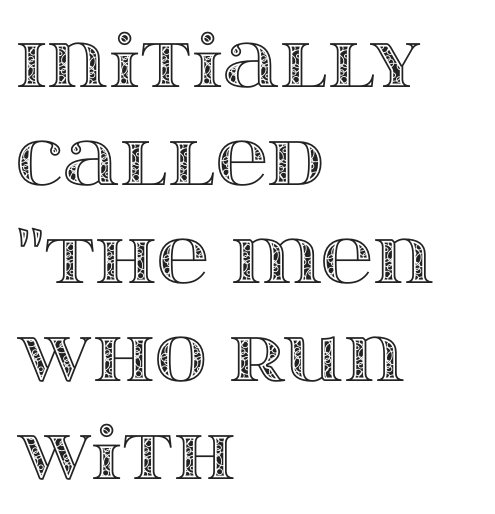
Q: Is the text italic (slanted)? A: No, it is upright.
Q: Is the text underlined? A: No.
Q: How is the paragraph aligned? A: Left-aligned.
Q: Is the spacing between letters normal or unusually wide? A: Normal.
Q: Is the spacing between lines tight, normal or loose? A: Normal.
Q: Width (condensed, normal, or wide)? A: Wide.
Q: x-height? A: Large.
Q: Monospaced? A: No.
